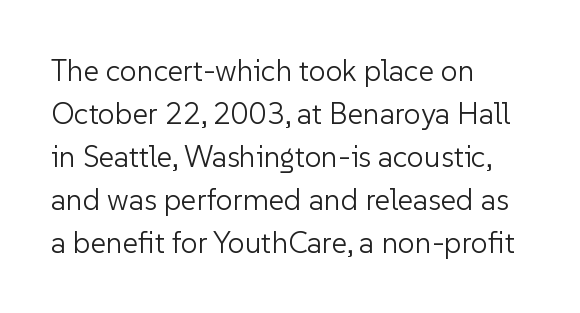
Q: Is the text bold? A: No.
Q: Is the text italic (slanted)? A: No, it is upright.
Q: Is the typeface a serif or a sans-serif typeface? A: Sans-serif.
Q: Is the text underlined? A: No.
Q: How is the paragraph aligned? A: Left-aligned.
Q: Is the spacing between letters normal or unusually wide? A: Normal.
Q: Is the spacing between lines tight, normal or loose? A: Normal.
Q: Width (condensed, normal, or wide)? A: Normal.
Q: Stroke contrast? A: Low.
Q: x-height? A: Medium.
Q: Monospaced? A: No.
